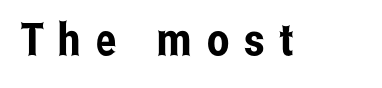
Note: no serifs on the glyphs. The letters are spread apart with noticeably loose tracking. Note the varied advance widths — an 'i' is clearly narrower than an 'm'. If you drew a line through each stem, it would be perfectly vertical.
